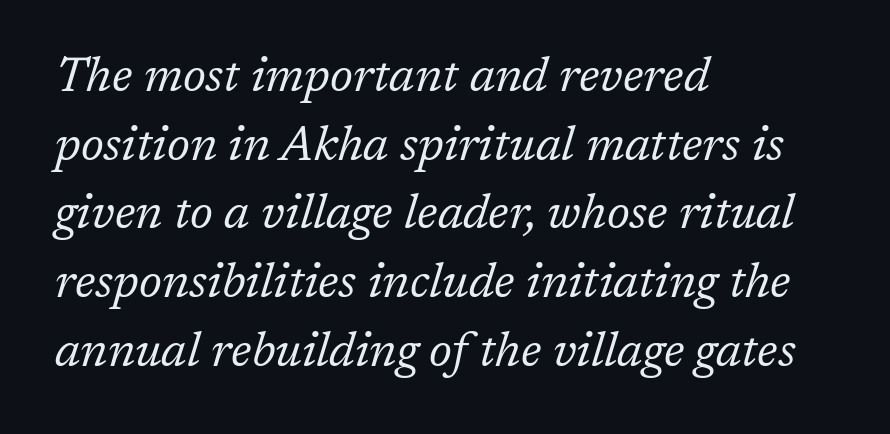
The image shows 48 px regular-weight serif type, italic (leaning right); set left-aligned, normal line spacing (1.43x), normal letter spacing, not underlined; low stroke contrast and a medium x-height.
